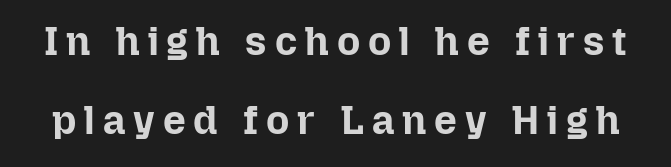
Q: Is the text bold? A: Yes.
Q: Is the text italic (slanted)? A: No, it is upright.
Q: Is the text underlined? A: No.
Q: Is the spacing between letters normal or unusually wide? A: Unusually wide.
Q: Is the spacing between lines tight, normal or loose? A: Loose.
Q: Width (condensed, normal, or wide)? A: Normal.
Q: Stroke contrast? A: Low.
Q: x-height? A: Medium.
Q: Monospaced? A: No.
